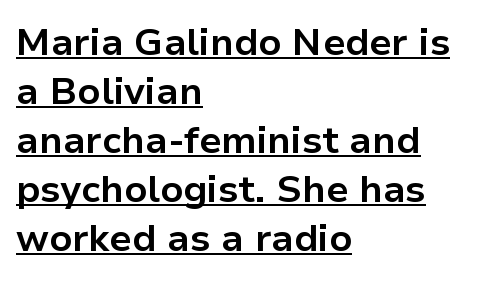
{"serif": "no", "italic": "no", "bold": "yes", "weight": "bold", "width": "normal", "stroke_contrast": "low", "x_height": "medium", "monospaced": "no", "underline": "yes", "align": "left", "line_spacing": "normal", "line_spacing_ratio": 1.29, "letter_spacing": "normal", "letter_spacing_em": 0.0, "glyph_px": 38}
